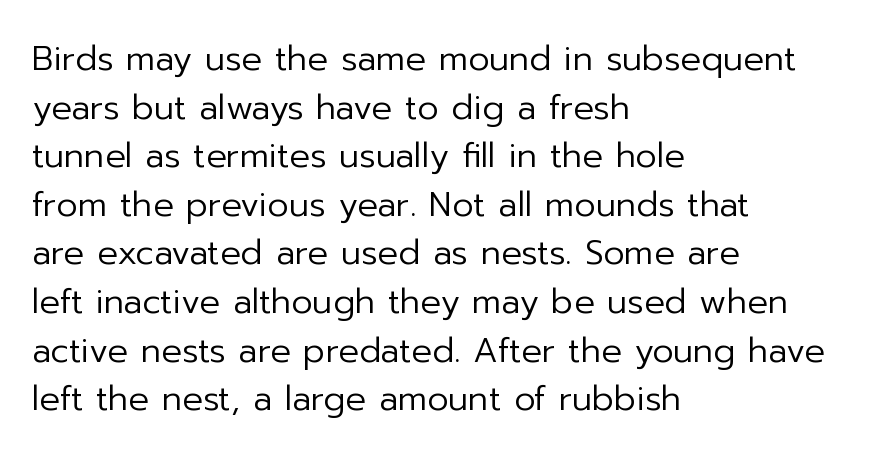
Stem width sits at or under what a default text font uses. The passage shown is not underscored anywhere. This sample has the flowing, uneven cadence of proportional lettering. The passage shown is typeset with a sans-serif family. Reading down the column, the eye jumps a familiar distance to each next line.
